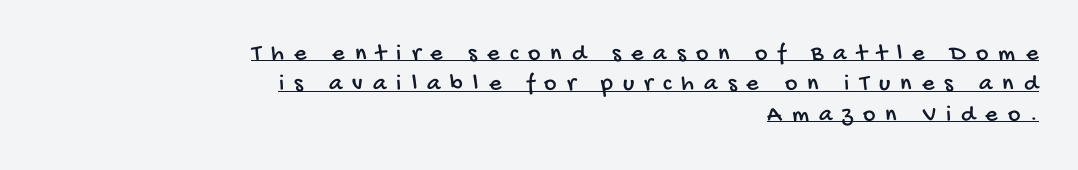
The image shows 24 px text type; set right-aligned, normal line spacing (1.27x), unusually wide letter spacing (+0.42 em), underlined.
